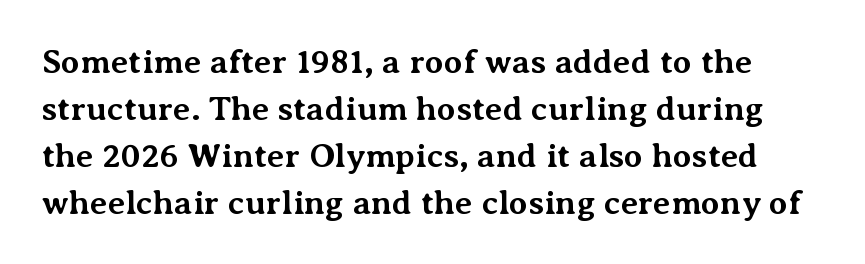
Q: Is the text bold? A: Yes.
Q: Is the text italic (slanted)? A: No, it is upright.
Q: Is the typeface a serif or a sans-serif typeface? A: Serif.
Q: Is the text underlined? A: No.
Q: Is the spacing between letters normal or unusually wide? A: Normal.
Q: Is the spacing between lines tight, normal or loose? A: Normal.
Q: Width (condensed, normal, or wide)? A: Normal.
Q: Stroke contrast? A: Medium.
Q: x-height? A: Medium.
Q: Monospaced? A: No.
